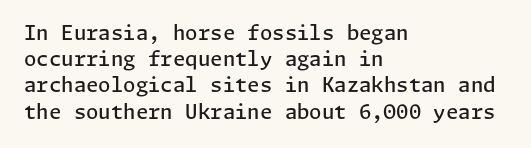
In terms of letterspacing, this is plain default setting. Leftover space on each line is placed entirely after the last word. When letters stand straight like this, we call the style roman or upright. Firm but not heavy-handed strokes: this text is semibold.
